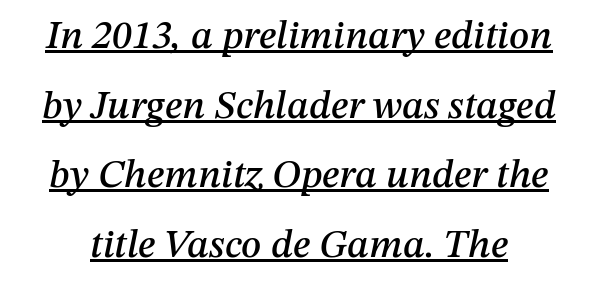
{"italic": "yes", "lean": "right", "slant_degrees": 12, "width": "normal", "stroke_contrast": "medium", "x_height": "medium", "monospaced": "no", "underline": "yes", "line_spacing_ratio": 1.74, "letter_spacing": "normal", "letter_spacing_em": 0.0, "glyph_px": 40}
